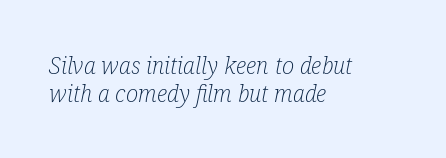
{"italic": "yes", "lean": "right", "slant_degrees": 12, "bold": "no", "underline": "no", "align": "left", "line_spacing_ratio": 1.2, "letter_spacing": "normal", "letter_spacing_em": 0.0, "glyph_px": 23}
